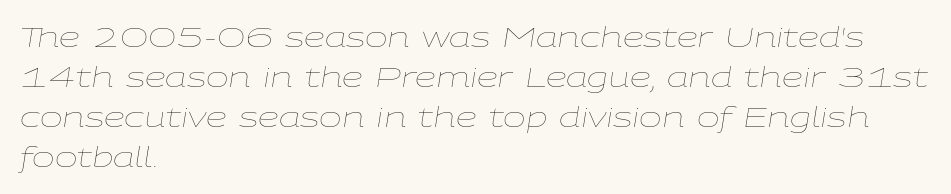
The passage shown has conventional tracking throughout. The ragged edge is on the right, which tells us the setting is flush left. A typesetter would mark this as italic. The lines sit at an ordinary, default distance from one another.
